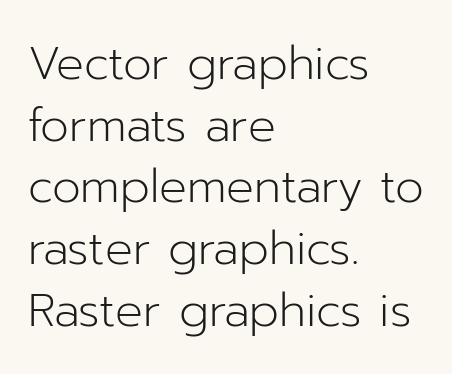
The image shows 46 px light sans-serif type, upright; set left-aligned, normal line spacing (1.34x), normal letter spacing, not underlined; low stroke contrast and a medium x-height.
